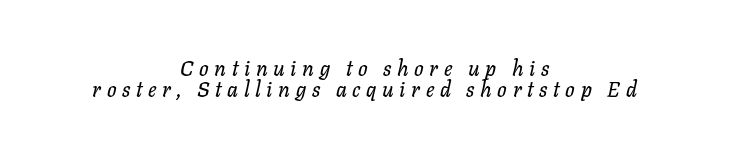
Plain, unruled lines of type. Reading down the block, each line starts at a different indent, mirrored at its end. The face used here has a pronounced slope to its letters. Compared with typical paragraphs, the rows here are closer together.
